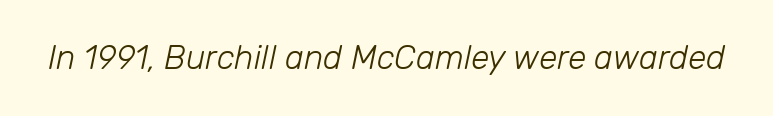
Q: Is the text bold? A: No.
Q: Is the text italic (slanted)? A: Yes, it leans right by about 12 degrees.
Q: Is the text underlined? A: No.
Q: Is the spacing between letters normal or unusually wide? A: Normal.
Q: Width (condensed, normal, or wide)? A: Normal.
Q: Stroke contrast? A: Low.
Q: x-height? A: Medium.
Q: Monospaced? A: No.
